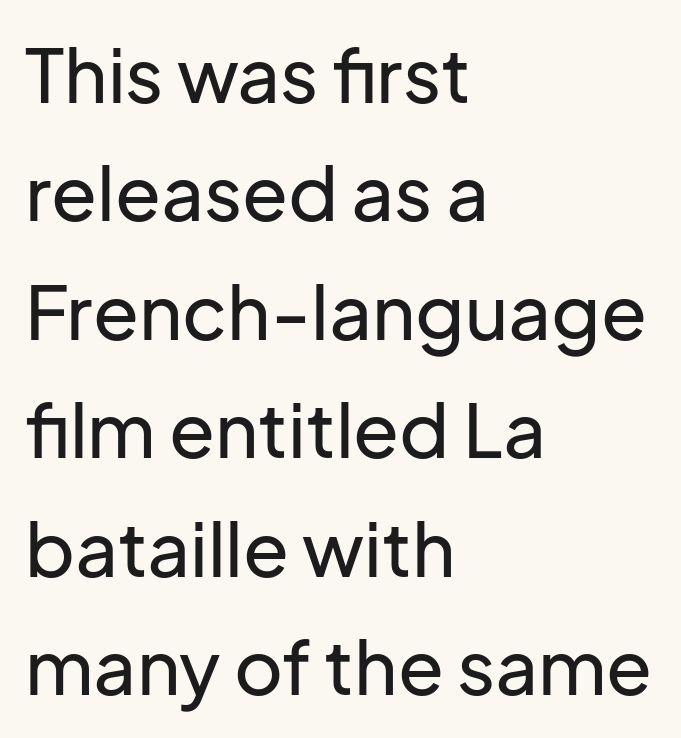
Q: Is the text italic (slanted)? A: No, it is upright.
Q: Is the typeface a serif or a sans-serif typeface? A: Sans-serif.
Q: Is the text underlined? A: No.
Q: How is the paragraph aligned? A: Left-aligned.
Q: Is the spacing between letters normal or unusually wide? A: Normal.
Q: Is the spacing between lines tight, normal or loose? A: Normal.
Q: Width (condensed, normal, or wide)? A: Normal.
Q: Stroke contrast? A: Low.
Q: x-height? A: Medium.
Q: Monospaced? A: No.
